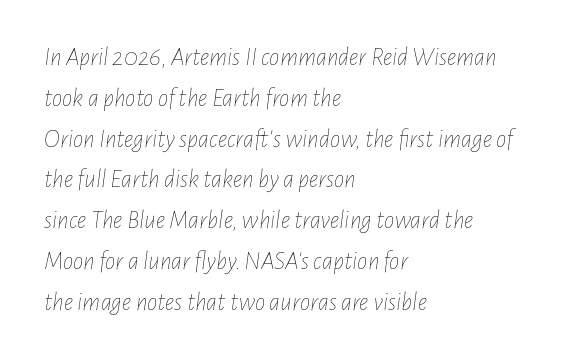
The image shows 26 px text type, italic (leaning right); set left-aligned, normal line spacing (1.57x), normal letter spacing, not underlined.
